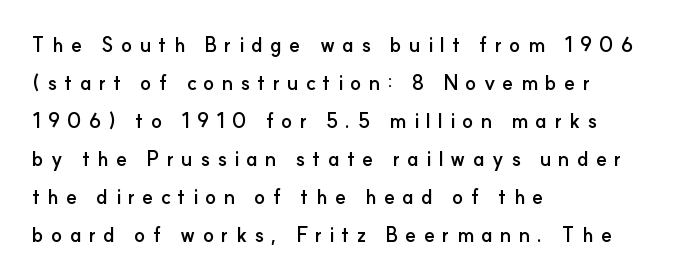
Q: Is the text bold? A: Yes.
Q: Is the text italic (slanted)? A: No, it is upright.
Q: Is the text underlined? A: No.
Q: How is the paragraph aligned? A: Left-aligned.
Q: Is the spacing between letters normal or unusually wide? A: Unusually wide.
Q: Is the spacing between lines tight, normal or loose? A: Loose.
